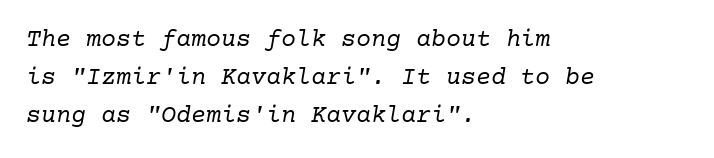
Students, note that the glyphs here touch the page at normal intervals. Stem width sits at or under what a default text font uses. If you drew a ruler down the left edge, every line would touch it. The lines sit at an ordinary, default distance from one another.
